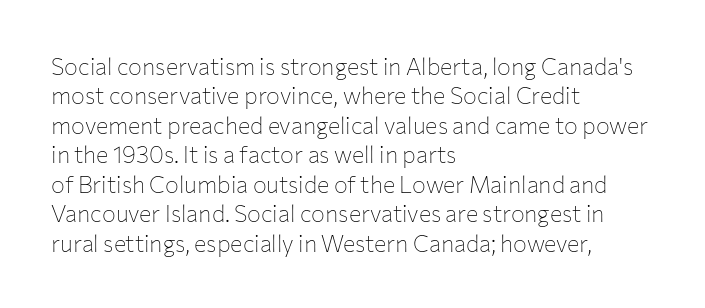
It's the straight-up-and-down kind of type. The face used here is rendered with its standard letterfit. The setting favours the left margin, as ordinary paragraphs usually do. This is not heavy type; no bold has been used. Interline gaps are of average width in this sample.
